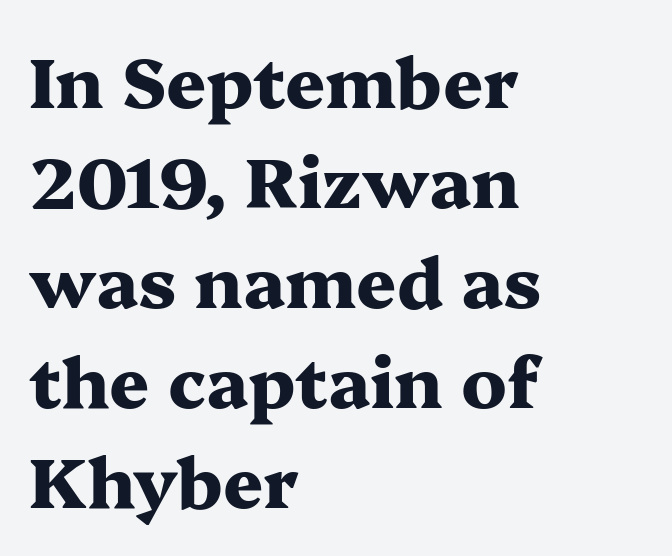
Q: Is the text bold? A: Yes.
Q: Is the text italic (slanted)? A: No, it is upright.
Q: Is the typeface a serif or a sans-serif typeface? A: Serif.
Q: Is the text underlined? A: No.
Q: How is the paragraph aligned? A: Left-aligned.
Q: Is the spacing between letters normal or unusually wide? A: Normal.
Q: Is the spacing between lines tight, normal or loose? A: Normal.
Q: Width (condensed, normal, or wide)? A: Wide.
Q: Stroke contrast? A: Medium.
Q: x-height? A: Medium.
Q: Monospaced? A: No.
